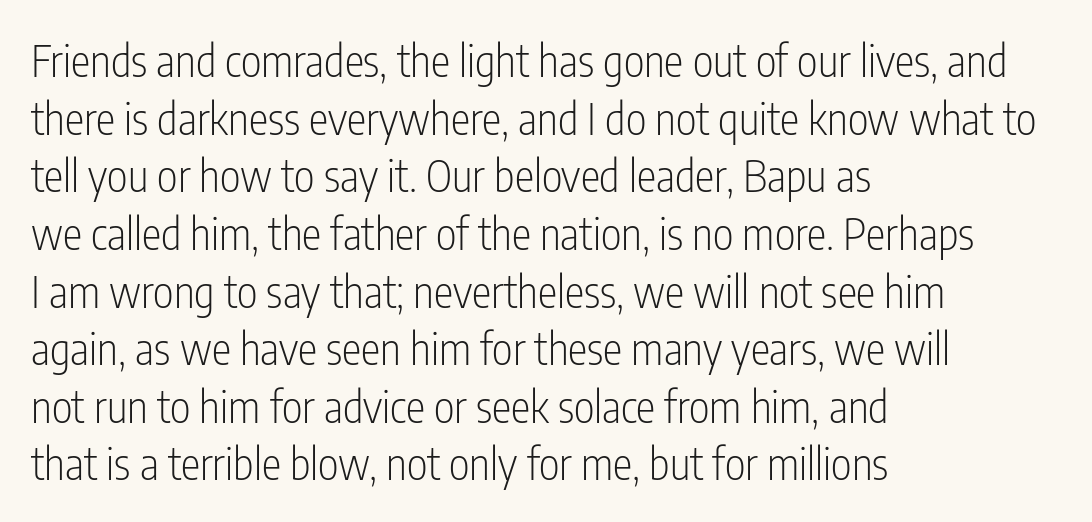
Ordinary non-slanted type is in use. Varying glyph widths throughout — classic text-font behaviour. Each row of text sits above clean, open space. This sample is left-justified, so line endings fall wherever the words run out.
